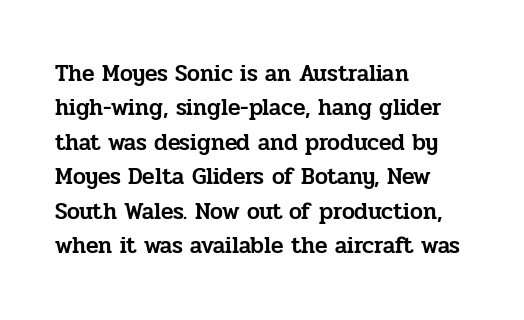
The image shows 23 px text type, upright; set left-aligned, normal line spacing (1.5x), normal letter spacing, not underlined.
